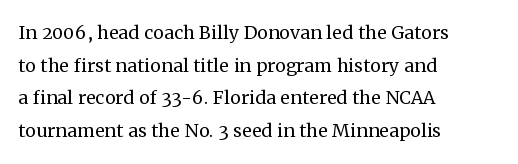
The image shows 24 px text type, upright; set left-aligned, normal line spacing (1.36x), normal letter spacing, not underlined.
